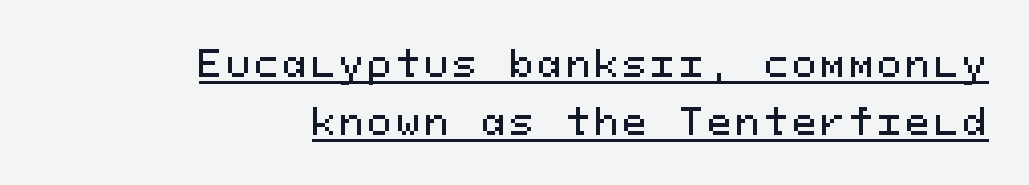
Q: Is the text italic (slanted)? A: No, it is upright.
Q: Is the typeface a serif or a sans-serif typeface? A: Sans-serif.
Q: Is the text underlined? A: Yes.
Q: How is the paragraph aligned? A: Right-aligned.
Q: Is the spacing between lines tight, normal or loose? A: Normal.
Q: Width (condensed, normal, or wide)? A: Normal.
Q: Stroke contrast? A: Medium.
Q: x-height? A: Medium.
Q: Monospaced? A: Yes.
